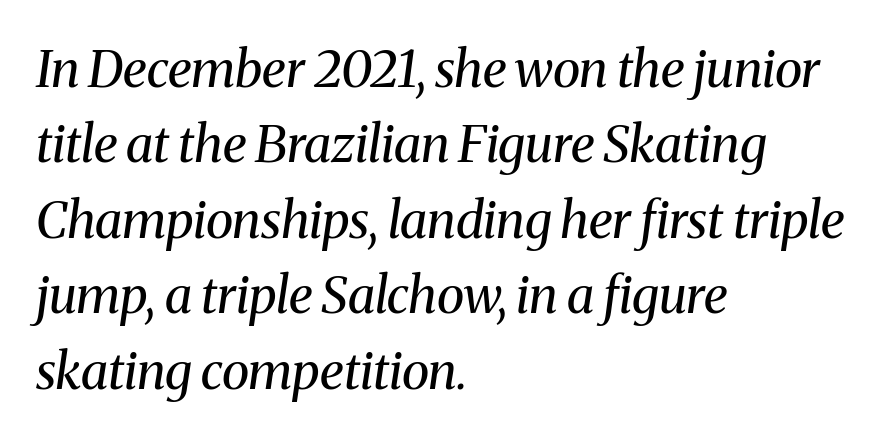
Q: Is the text bold? A: No.
Q: Is the text italic (slanted)? A: Yes, it leans right by about 8 degrees.
Q: Is the typeface a serif or a sans-serif typeface? A: Serif.
Q: Is the text underlined? A: No.
Q: How is the paragraph aligned? A: Left-aligned.
Q: Is the spacing between letters normal or unusually wide? A: Normal.
Q: Is the spacing between lines tight, normal or loose? A: Normal.
Q: Width (condensed, normal, or wide)? A: Normal.
Q: Stroke contrast? A: Medium.
Q: x-height? A: Medium.
Q: Monospaced? A: No.
